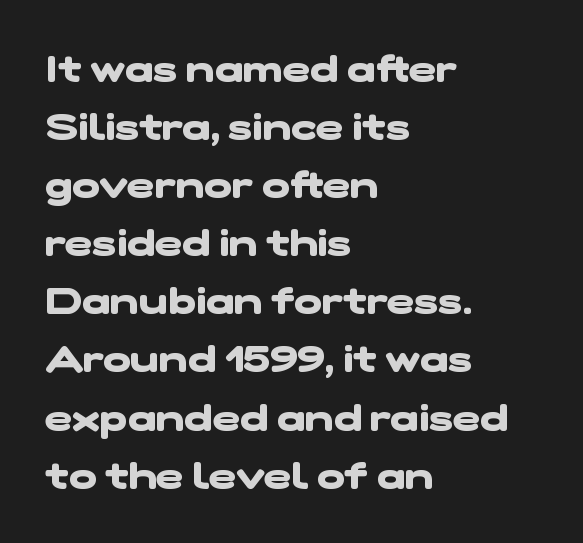
Which margin do the lines hug? The left one — the right edge is uneven. Students, note that the glyphs here touch the page at normal intervals. A typesetter would call this proportional, since set widths differ per character. One glance says typical: line gaps are just what's usual.
